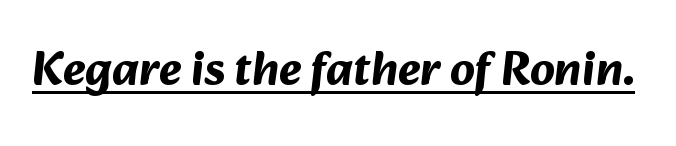
Emphasis is given by a line drawn under the lettering. Emphasis by weight is at full strength: bold. Does extra space separate the letters? No, they use regular spacing. Is this a sans? Yes — the strokes have no serifs.
